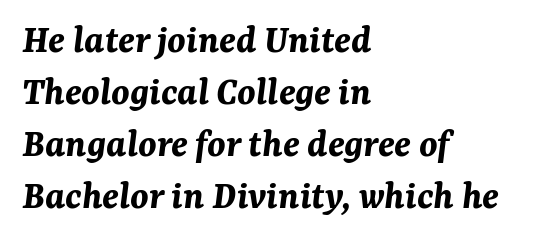
The image shows 41 px bold type, italic (leaning right); set left-aligned, normal line spacing (1.27x), normal letter spacing, not underlined; medium stroke contrast and a medium x-height.
